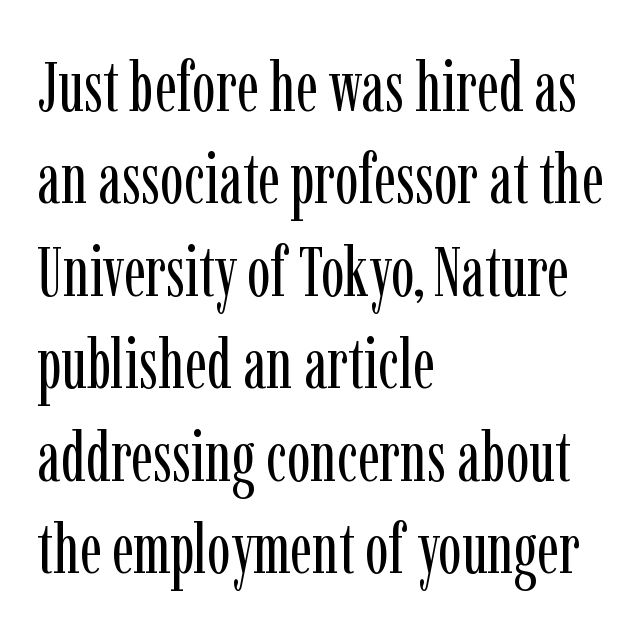
{"serif": "yes", "italic": "no", "bold": "no", "weight": "regular", "width": "condensed", "stroke_contrast": "low", "x_height": "medium", "monospaced": "no", "underline": "no", "align": "left", "line_spacing": "normal", "line_spacing_ratio": 1.32, "letter_spacing": "normal", "letter_spacing_em": 0.0, "glyph_px": 70}
